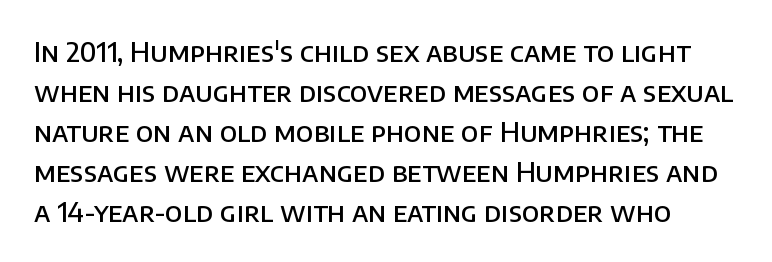
The image shows 27 px text type, upright; set normal line spacing (1.48x), normal letter spacing, not underlined.
